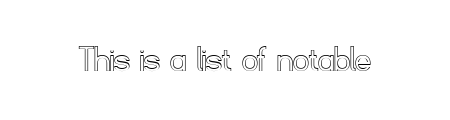
{"italic": "no", "width": "normal", "x_height": "small", "monospaced": "no", "underline": "no", "letter_spacing": "normal", "letter_spacing_em": 0.0, "glyph_px": 39}
